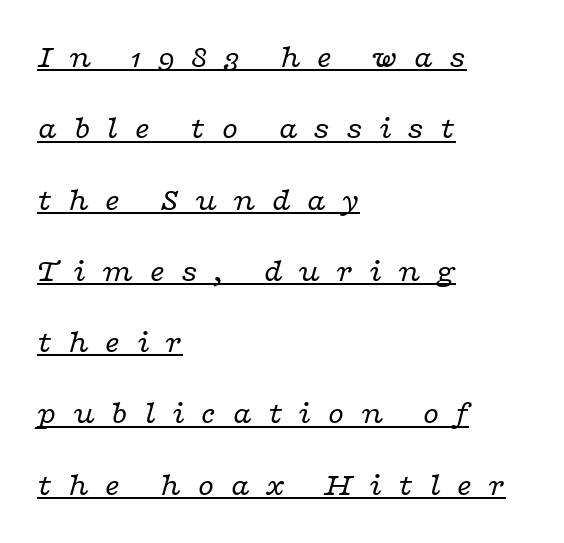
Unbolded letterforms with no extra heft. All the whitespace from short lines collects on the right. Spacing verdict: proportional, widths tailored to each character. The lettering is marked with a stroke running underneath it. The type is letterspaced generously, with wide tracking. The lettering tilts uniformly, giving the passage an italic look.
